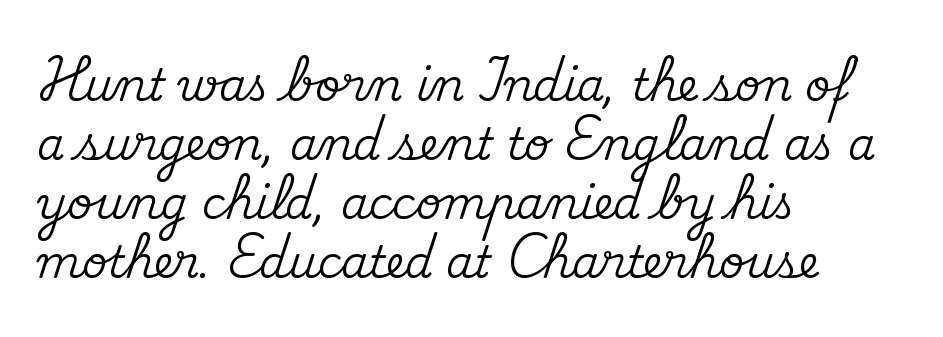
The image shows 44 px serif type; set left-aligned, normal line spacing (1.34x), normal letter spacing, not underlined; medium stroke contrast and a small x-height.
